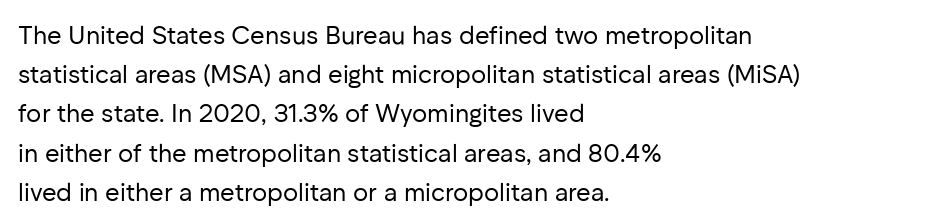
The image shows 25 px text type, upright; set left-aligned, normal line spacing (1.57x), normal letter spacing, not underlined.
